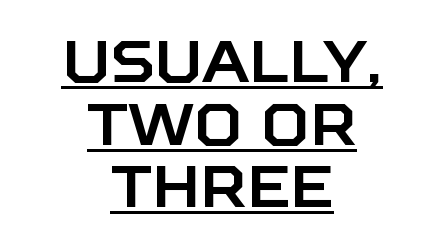
The image shows 59 px sans-serif type, upright; set centered, tight line spacing (1.06x), normal letter spacing, underlined; low stroke contrast and a large x-height.
